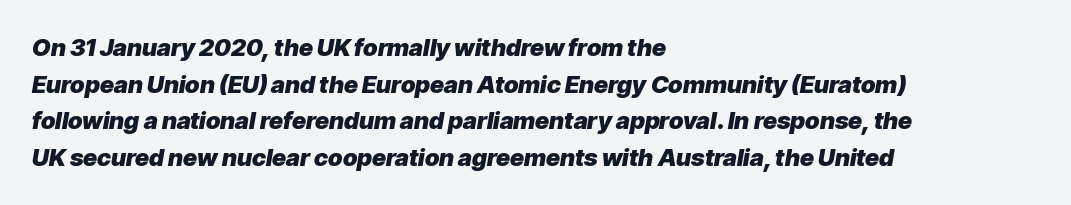
{"italic": "yes", "lean": "right", "slant_degrees": 9, "bold": "yes", "underline": "no", "align": "left", "line_spacing": "normal", "line_spacing_ratio": 1.53, "letter_spacing": "normal", "letter_spacing_em": 0.0, "glyph_px": 24}
